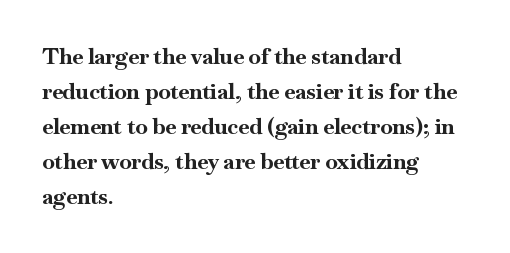
{"italic": "no", "bold": "yes", "underline": "no", "align": "left", "line_spacing": "normal", "line_spacing_ratio": 1.59, "letter_spacing": "normal", "letter_spacing_em": 0.0, "glyph_px": 22}
